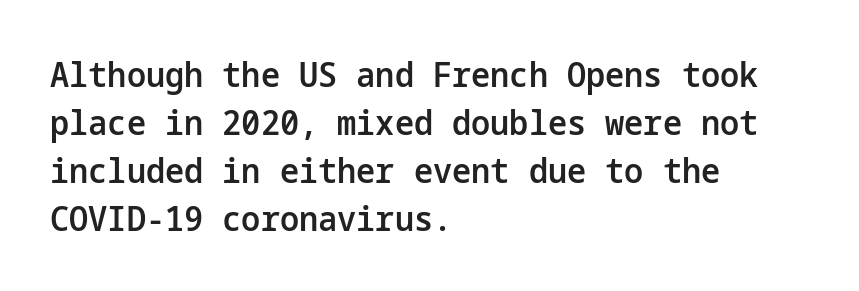
Does the type have serifs? No, each stem ends abruptly. Nobody drew a line under any word here. Ascenders rise straight up at ninety degrees. Default kerning and tracking; the words read as compact shapes. These lines sit exactly where default settings would place them.
